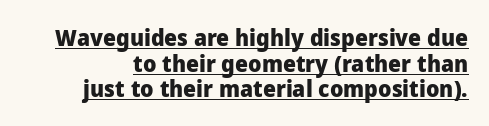
Q: Is the text bold? A: Yes.
Q: Is the text italic (slanted)? A: No, it is upright.
Q: Is the text underlined? A: Yes.
Q: Is the spacing between letters normal or unusually wide? A: Normal.
Q: Is the spacing between lines tight, normal or loose? A: Tight.
